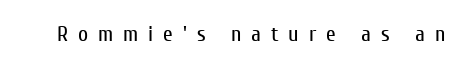
Each word looks stretched out because of the extra space between its letters. The letters stand upright; this is a roman face. Compared with a typical body face, this is equally light or lighter still. Glance below the letters and you will spot only blank space.
